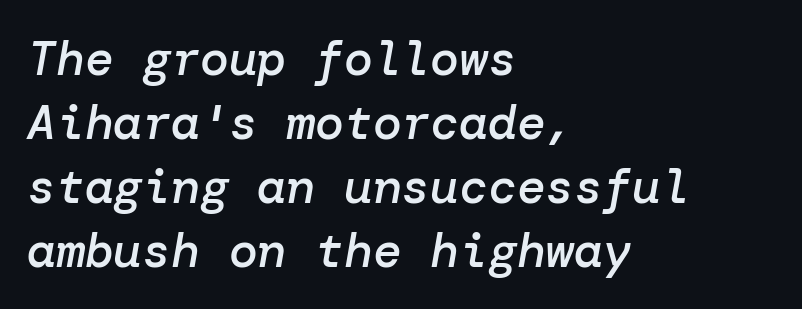
Q: Is the text bold? A: Semi-bold.
Q: Is the text italic (slanted)? A: Yes, it leans right by about 10 degrees.
Q: Is the text underlined? A: No.
Q: How is the paragraph aligned? A: Left-aligned.
Q: Is the spacing between letters normal or unusually wide? A: Normal.
Q: Is the spacing between lines tight, normal or loose? A: Normal.
Q: Width (condensed, normal, or wide)? A: Normal.
Q: Stroke contrast? A: Low.
Q: x-height? A: Medium.
